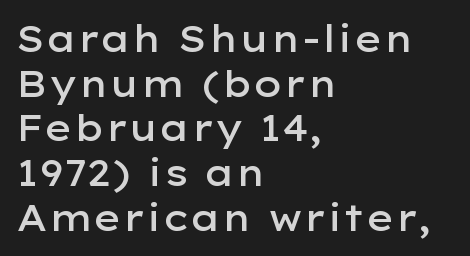
What kind of face is this? One without serifs — a sans. A student would call this left alignment; a typographer would say flush left, rag right. Notice the strokes are somewhat thickened but not fully heavy: this is a semibold. Tall strokes in this sample are plumb rather than angled.
